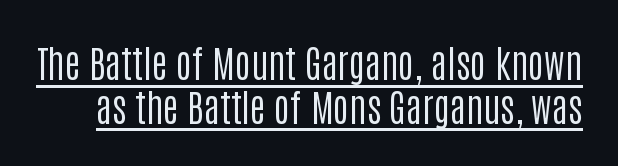
The image shows 38 px regular-weight, condensed sans-serif type, upright; set tight line spacing (1.15x), normal letter spacing, underlined; low stroke contrast and a large x-height.
